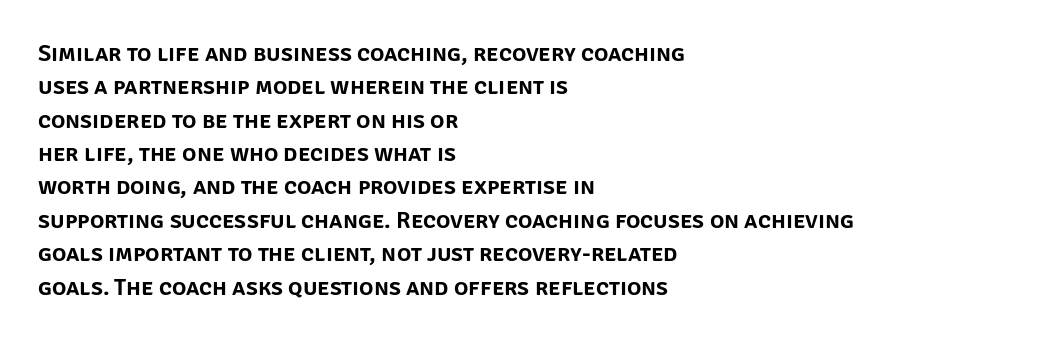
Style check: upright. Bare-footed words on every line. The passage shown has conventional tracking throughout. If you measured baseline to baseline, you'd find a middling distance. A student would call this left alignment; a typographer would say flush left, rag right.
